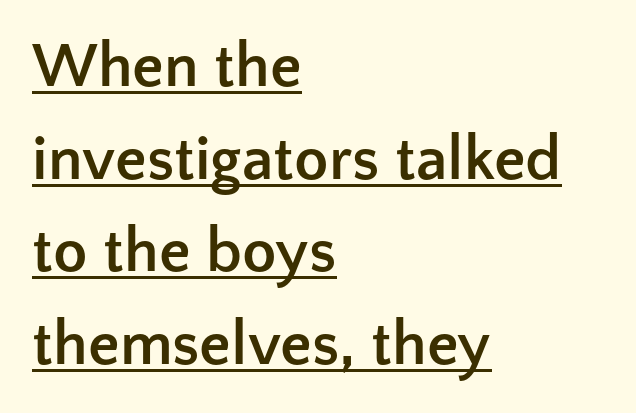
Q: Is the text bold? A: Yes.
Q: Is the text italic (slanted)? A: No, it is upright.
Q: Is the typeface a serif or a sans-serif typeface? A: Sans-serif.
Q: Is the text underlined? A: Yes.
Q: How is the paragraph aligned? A: Left-aligned.
Q: Is the spacing between letters normal or unusually wide? A: Normal.
Q: Is the spacing between lines tight, normal or loose? A: Normal.
Q: Width (condensed, normal, or wide)? A: Normal.
Q: Stroke contrast? A: Low.
Q: x-height? A: Medium.
Q: Monospaced? A: No.
